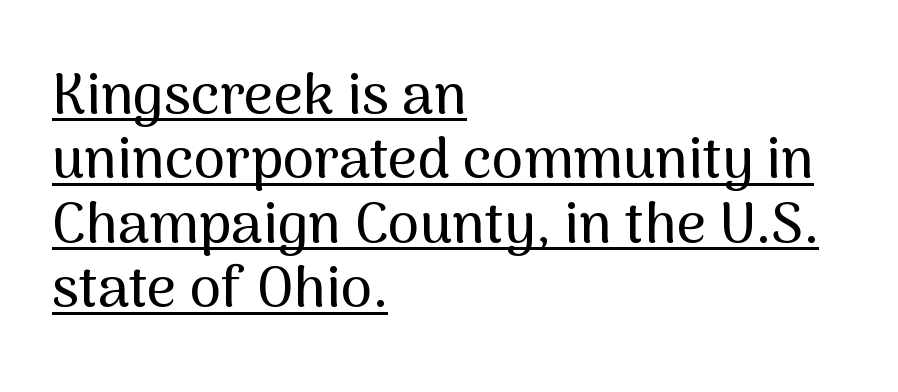
{"serif": "no", "italic": "no", "width": "normal", "stroke_contrast": "medium", "x_height": "medium", "monospaced": "no", "underline": "yes", "align": "left", "line_spacing": "tight", "line_spacing_ratio": 1.13, "letter_spacing": "normal", "letter_spacing_em": 0.0, "glyph_px": 57}
